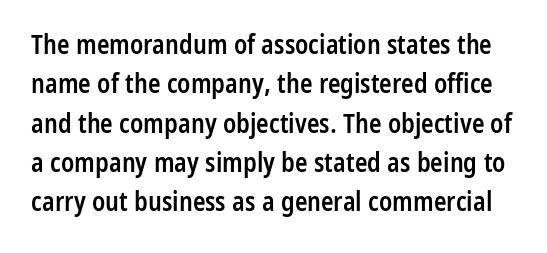
{"italic": "no", "bold": "semi", "underline": "no", "line_spacing": "normal", "line_spacing_ratio": 1.51, "letter_spacing": "normal", "letter_spacing_em": 0.0, "glyph_px": 26}
